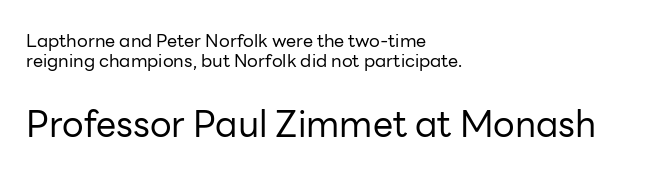
Q: Is the text bold? A: No.
Q: Is the text italic (slanted)? A: No, it is upright.
Q: Is the typeface a serif or a sans-serif typeface? A: Sans-serif.
Q: Is the text underlined? A: No.
Q: How is the paragraph aligned? A: Left-aligned.
Q: Is the spacing between letters normal or unusually wide? A: Normal.
Q: Is the spacing between lines tight, normal or loose? A: Tight.
Q: Which block of text is set in a larger size, the first (top) or the second (bottom)? A: The second (bottom) one.
Q: Width (condensed, normal, or wide)? A: Normal.
Q: Stroke contrast? A: Low.
Q: x-height? A: Medium.
Q: Monospaced? A: No.
